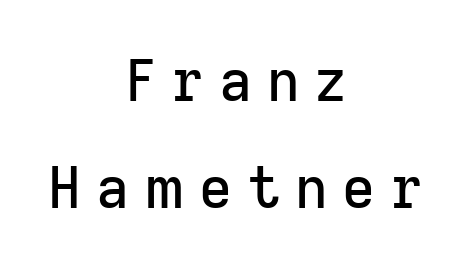
Do the letters lean? They stand straight. The typeface chosen for these lines omits serifs. Substantial extra tracking has been applied to these lines. Each line is balanced around a shared central axis. Here the designer chose a conventional face with non-uniform glyph widths.
